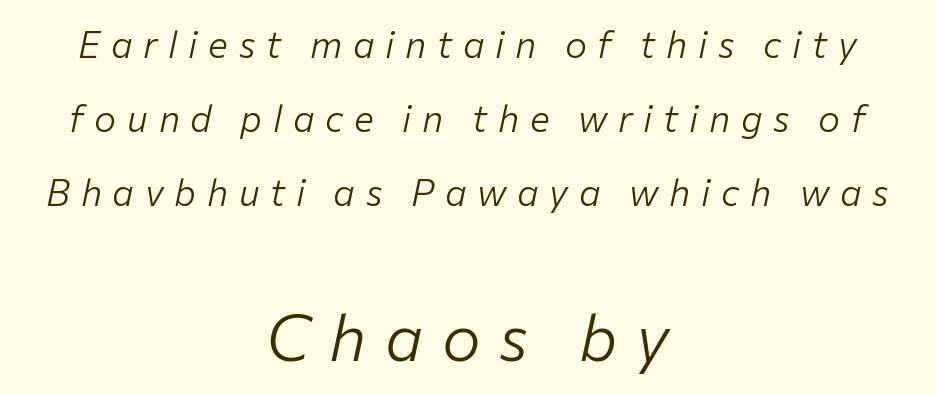
{"italic": "yes", "lean": "right", "slant_degrees": 12, "bold": "no", "weight": "light", "width": "normal", "stroke_contrast": "low", "x_height": "medium", "monospaced": "no", "underline": "no", "align": "center", "line_spacing": "loose", "line_spacing_ratio": 2.0, "letter_spacing": "wide", "letter_spacing_em": 0.29, "larger_block": "second", "size_ratio": 1.76, "glyph_px": 65}
